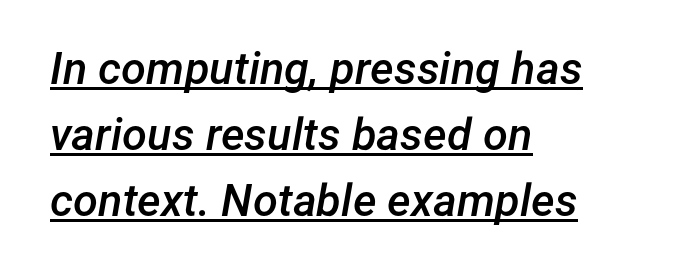
The image shows 45 px semibold type, italic (leaning right); set left-aligned, normal line spacing (1.47x), normal letter spacing, underlined; low stroke contrast and a medium x-height.
